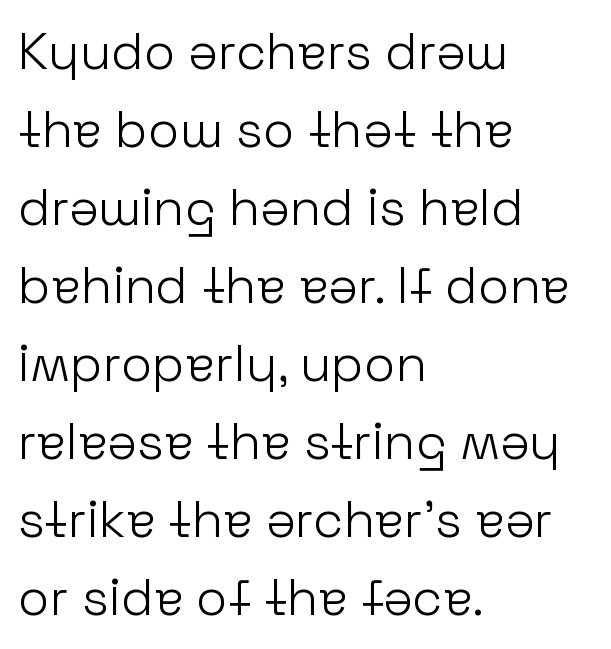
The image shows 51 px light sans-serif type, upright; set left-aligned, normal line spacing (1.53x), normal letter spacing, not underlined; low stroke contrast and a medium x-height.
